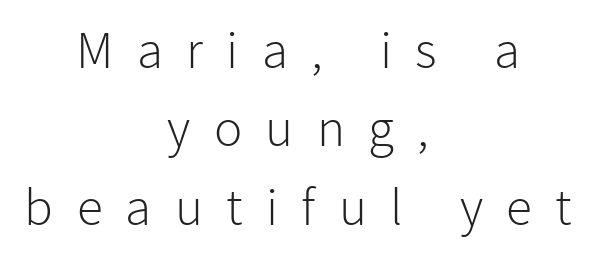
Stroke mass is kept to a normal reading level or below. The gap between lines stays unmarked. Spacing verdict: proportional, widths tailored to each character. This is sans-serif lettering, the kind often seen on screens and signage.
